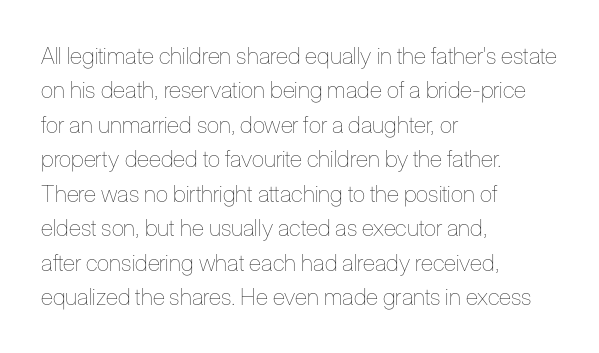
Q: Is the text bold? A: No.
Q: Is the text italic (slanted)? A: No, it is upright.
Q: Is the text underlined? A: No.
Q: How is the paragraph aligned? A: Left-aligned.
Q: Is the spacing between letters normal or unusually wide? A: Normal.
Q: Is the spacing between lines tight, normal or loose? A: Normal.
